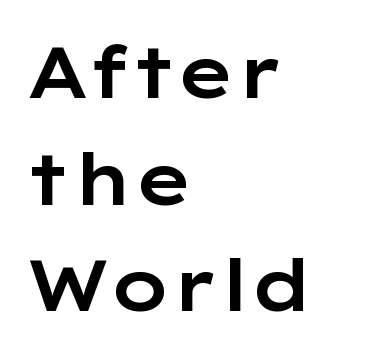
The image shows 72 px wide sans-serif type, upright; set left-aligned, normal line spacing (1.48x), normal letter spacing, not underlined; low stroke contrast and a medium x-height.
